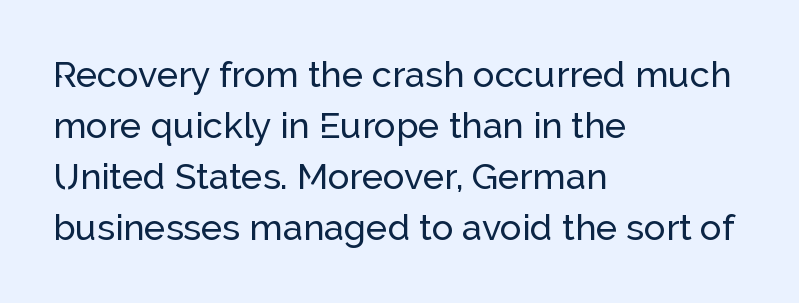
The image shows 36 px sans-serif type, upright; set left-aligned, normal line spacing (1.42x), normal letter spacing, not underlined; low stroke contrast and a medium x-height.
